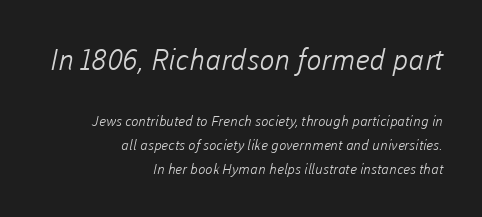
The space beneath each line is pristine and unruled. Between one letter and the next there's only the usual sliver of space. Typographically, this falls in the sans-serif category. The block of text has a typical density, with ordinary space between rows.
